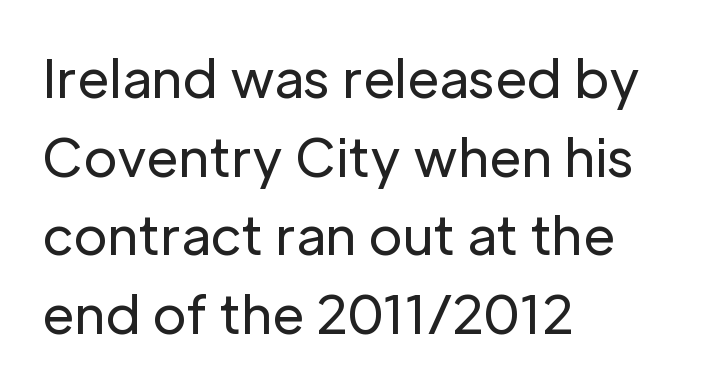
The image shows 52 px regular-weight sans-serif type, upright; set left-aligned, normal line spacing (1.51x), normal letter spacing, not underlined; low stroke contrast and a medium x-height.
